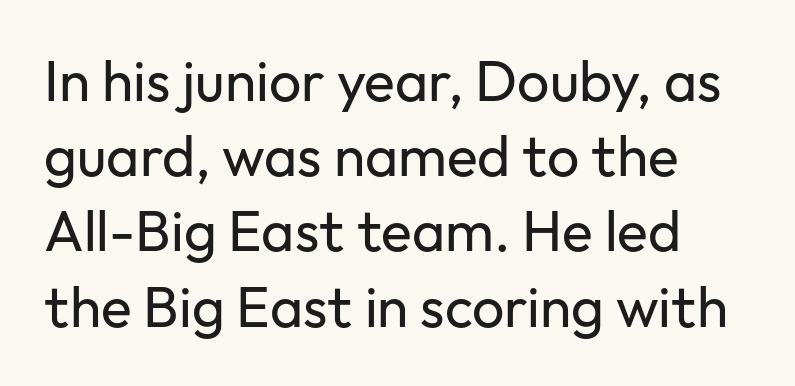
Q: Is the text bold? A: No.
Q: Is the text italic (slanted)? A: No, it is upright.
Q: Is the typeface a serif or a sans-serif typeface? A: Sans-serif.
Q: Is the text underlined? A: No.
Q: How is the paragraph aligned? A: Left-aligned.
Q: Is the spacing between letters normal or unusually wide? A: Normal.
Q: Is the spacing between lines tight, normal or loose? A: Normal.
Q: Width (condensed, normal, or wide)? A: Normal.
Q: Stroke contrast? A: Low.
Q: x-height? A: Medium.
Q: Monospaced? A: No.
